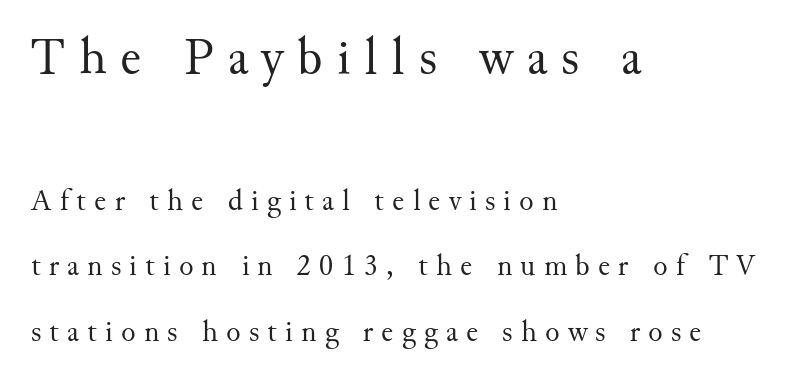
Q: Is the text bold? A: No.
Q: Is the text italic (slanted)? A: No, it is upright.
Q: Is the typeface a serif or a sans-serif typeface? A: Serif.
Q: Is the text underlined? A: No.
Q: How is the paragraph aligned? A: Left-aligned.
Q: Is the spacing between letters normal or unusually wide? A: Unusually wide.
Q: Is the spacing between lines tight, normal or loose? A: Loose.
Q: Which block of text is set in a larger size, the first (top) or the second (bottom)? A: The first (top) one.
Q: Width (condensed, normal, or wide)? A: Normal.
Q: Stroke contrast? A: Medium.
Q: x-height? A: Small.
Q: Monospaced? A: No.
